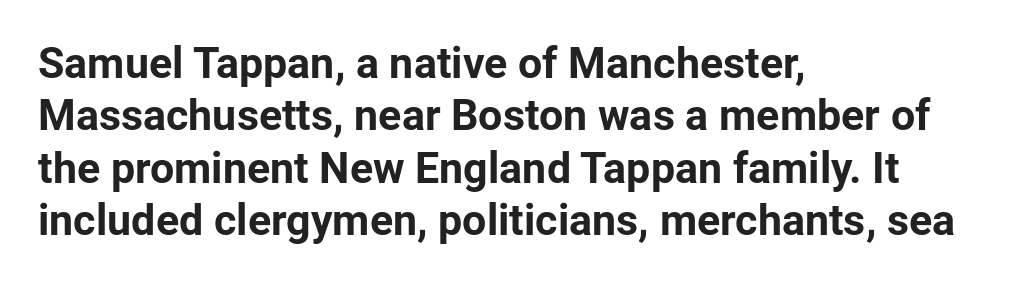
The image shows 43 px bold sans-serif type, upright; set left-aligned, line spacing 1.22x, normal letter spacing, not underlined; low stroke contrast and a medium x-height.
